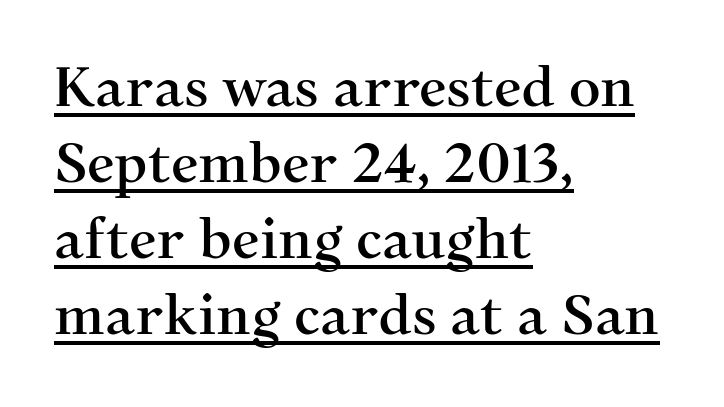
Q: Is the text italic (slanted)? A: No, it is upright.
Q: Is the typeface a serif or a sans-serif typeface? A: Serif.
Q: Is the text underlined? A: Yes.
Q: How is the paragraph aligned? A: Left-aligned.
Q: Is the spacing between letters normal or unusually wide? A: Normal.
Q: Is the spacing between lines tight, normal or loose? A: Normal.
Q: Width (condensed, normal, or wide)? A: Normal.
Q: Stroke contrast? A: Medium.
Q: x-height? A: Medium.
Q: Monospaced? A: No.
